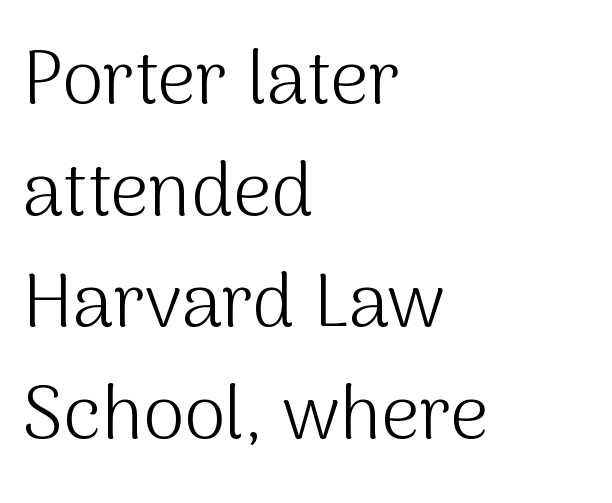
The image shows 75 px light sans-serif type, upright; set left-aligned, normal line spacing (1.49x), normal letter spacing, not underlined; medium stroke contrast and a medium x-height.
